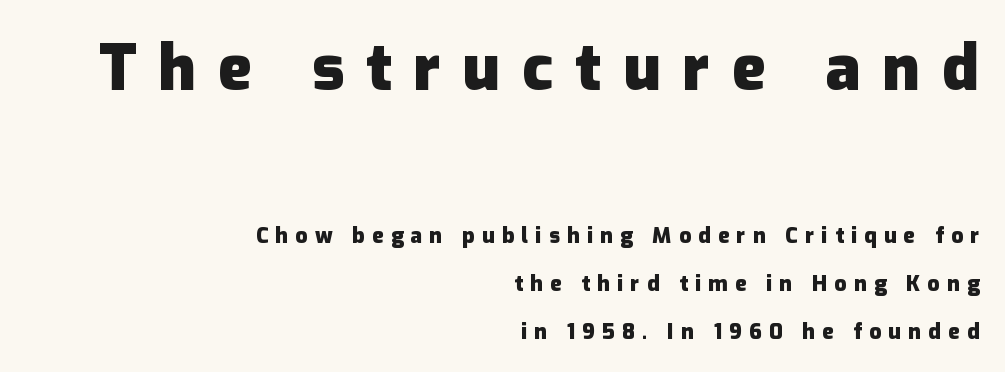
Q: Is the text bold? A: Yes.
Q: Is the text italic (slanted)? A: No, it is upright.
Q: Is the typeface a serif or a sans-serif typeface? A: Sans-serif.
Q: Is the text underlined? A: No.
Q: How is the paragraph aligned? A: Right-aligned.
Q: Is the spacing between letters normal or unusually wide? A: Unusually wide.
Q: Is the spacing between lines tight, normal or loose? A: Loose.
Q: Which block of text is set in a larger size, the first (top) or the second (bottom)? A: The first (top) one.
Q: Width (condensed, normal, or wide)? A: Normal.
Q: Stroke contrast? A: Low.
Q: x-height? A: Medium.
Q: Monospaced? A: No.
